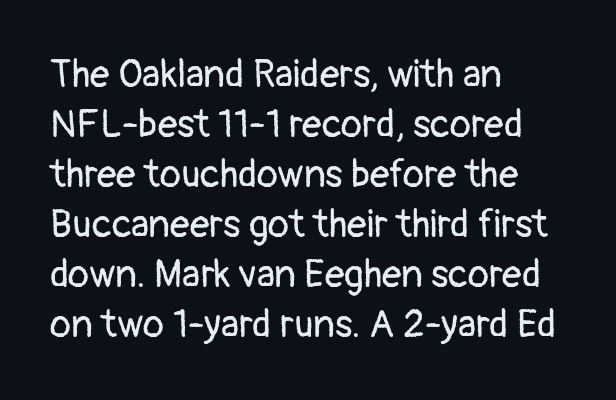
{"serif": "no", "italic": "no", "bold": "no", "weight": "regular", "width": "normal", "stroke_contrast": "low", "x_height": "medium", "monospaced": "no", "underline": "no", "align": "left", "line_spacing": "normal", "line_spacing_ratio": 1.28, "letter_spacing": "normal", "letter_spacing_em": 0.0, "glyph_px": 39}
